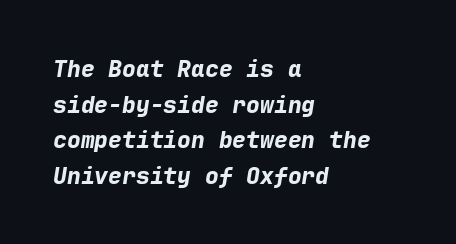
Q: Is the text bold? A: Yes.
Q: Is the text italic (slanted)? A: Yes, it leans right by about 9 degrees.
Q: Is the text underlined? A: No.
Q: How is the paragraph aligned? A: Left-aligned.
Q: Is the spacing between letters normal or unusually wide? A: Normal.
Q: Is the spacing between lines tight, normal or loose? A: Normal.
